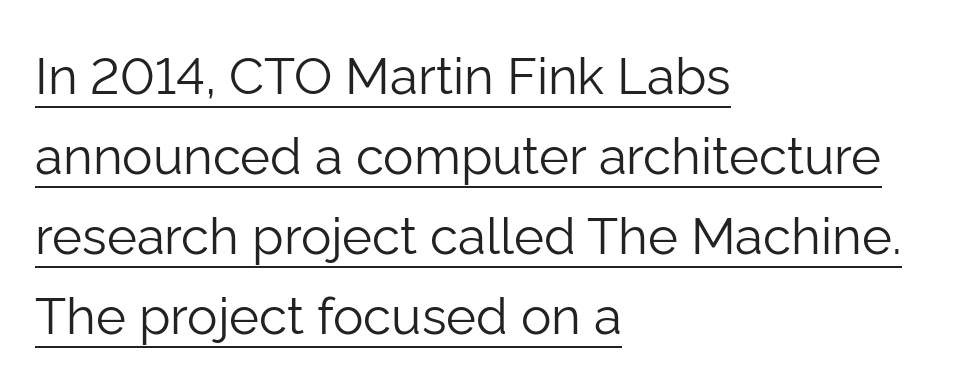
{"serif": "no", "italic": "no", "bold": "no", "weight": "light", "width": "normal", "stroke_contrast": "low", "x_height": "medium", "monospaced": "no", "underline": "yes", "align": "left", "line_spacing": "normal", "line_spacing_ratio": 1.57, "letter_spacing": "normal", "letter_spacing_em": 0.0, "glyph_px": 51}
